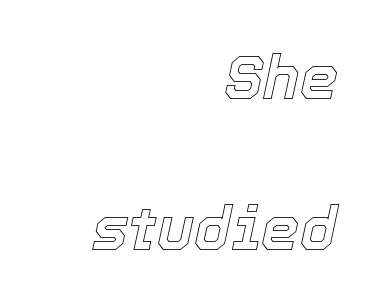
{"italic": "yes", "lean": "right", "slant_degrees": 12, "width": "normal", "x_height": "medium", "monospaced": "no", "underline": "no", "align": "right", "line_spacing": "loose", "line_spacing_ratio": 2.47, "letter_spacing": "normal", "letter_spacing_em": 0.0, "glyph_px": 61}
